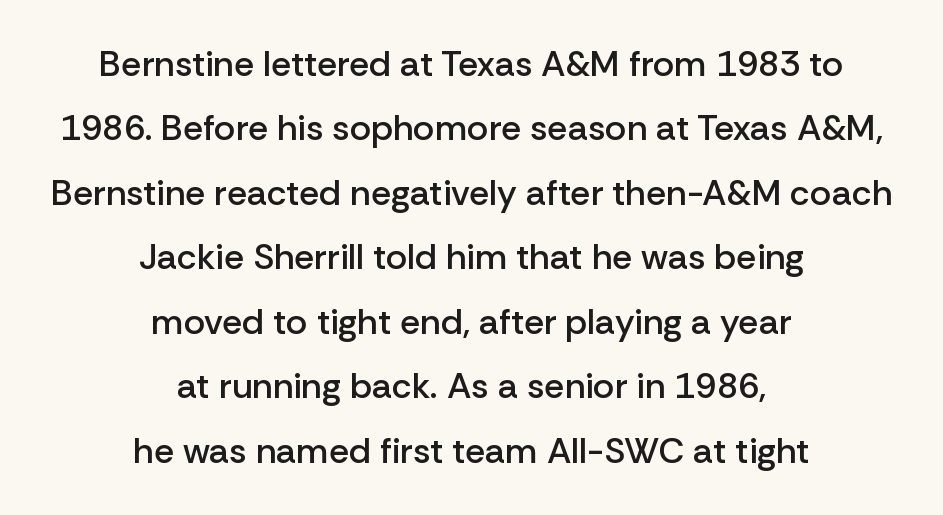
Here the glyphs are tracked normally, forming tight word shapes. As a designer I'd log this as weight 600, semibold. Note: no serifs on the glyphs. Unlike italic type, these characters show no tilt at all. A typesetter would call this proportional, since set widths differ per character.
